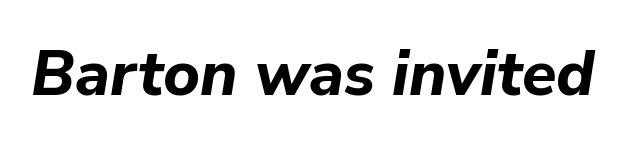
Typographic density is high because the face is bold. Posture: slanted. These lines are rendered in a variable-pitch font. Check under the words: just untouched page. Each word holds together tightly as a unit, with standard inter-letter gaps.
